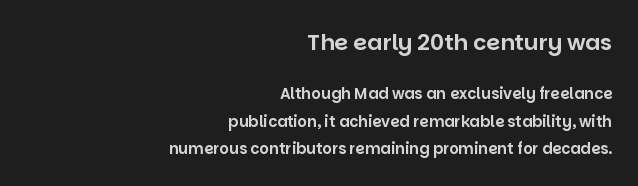
{"italic": "no", "underline": "no", "align": "right", "line_spacing_ratio": 1.81, "letter_spacing": "normal", "letter_spacing_em": 0.0, "larger_block": "first", "size_ratio": 1.47, "glyph_px": 22}
